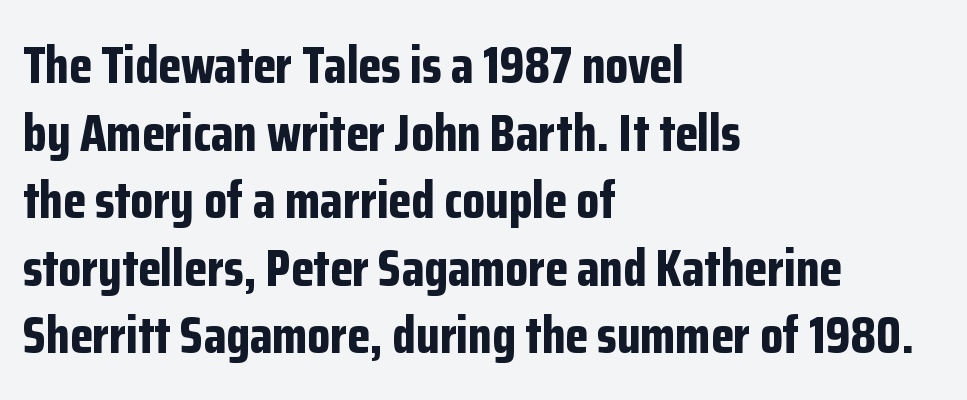
Bare-footed words on every line. The type family on display is of the sans-serif kind. Do the characters align in a grid? No, the font is proportional. The font is running at its bold setting. Caption: multi-line text, flush left, ragged right. The horizontal fit of the characters is conventional and even.
